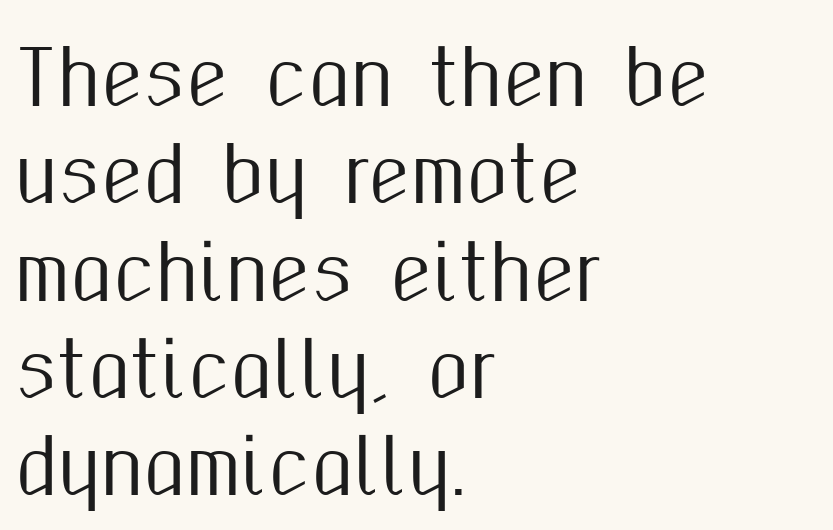
Posture: vertical. Interline gaps are of average width in this sample. This is sans-serif lettering, the kind often seen on screens and signage. Line beginnings align vertically; line endings do not. Tracking here is standard; glyphs follow each other at the usual distance.
